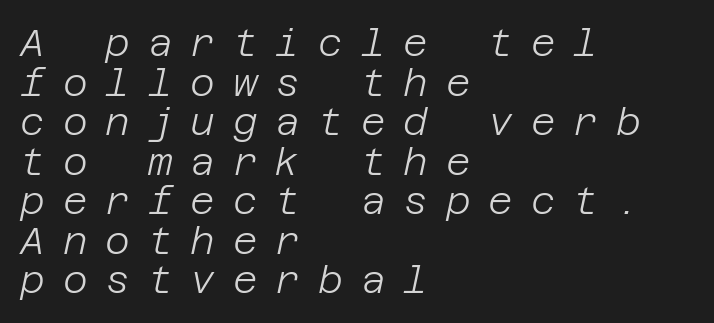
Q: Is the text bold? A: No.
Q: Is the text italic (slanted)? A: Yes, it leans right by about 12 degrees.
Q: Is the text underlined? A: No.
Q: How is the paragraph aligned? A: Left-aligned.
Q: Is the spacing between letters normal or unusually wide? A: Unusually wide.
Q: Is the spacing between lines tight, normal or loose? A: Tight.
Q: Width (condensed, normal, or wide)? A: Normal.
Q: Stroke contrast? A: Low.
Q: x-height? A: Large.
